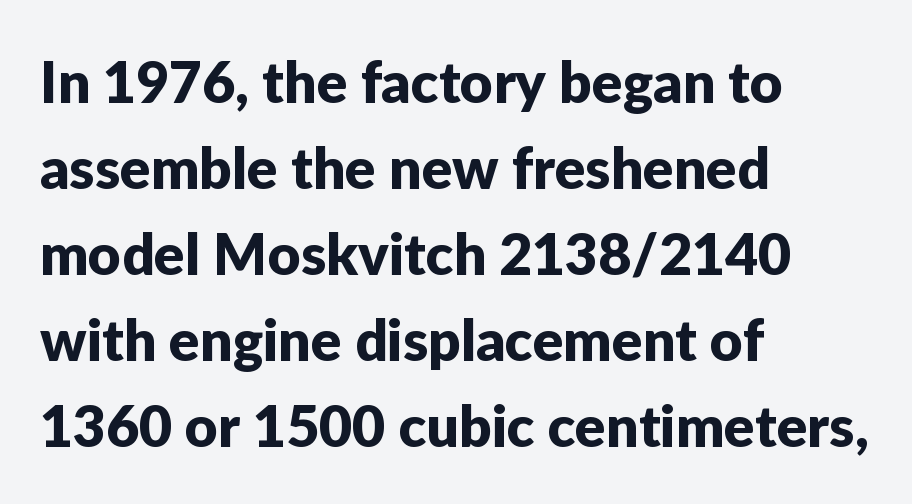
Q: Is the text italic (slanted)? A: No, it is upright.
Q: Is the typeface a serif or a sans-serif typeface? A: Sans-serif.
Q: Is the text underlined? A: No.
Q: How is the paragraph aligned? A: Left-aligned.
Q: Is the spacing between letters normal or unusually wide? A: Normal.
Q: Is the spacing between lines tight, normal or loose? A: Normal.
Q: Width (condensed, normal, or wide)? A: Normal.
Q: Stroke contrast? A: Low.
Q: x-height? A: Medium.
Q: Monospaced? A: No.
